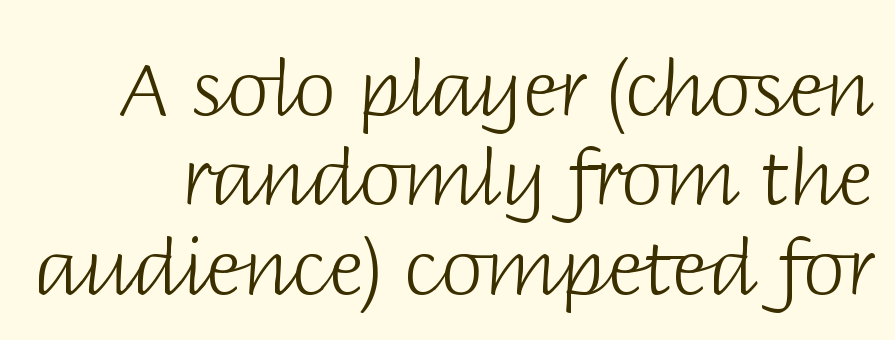
Q: Is the text bold? A: No.
Q: Is the text italic (slanted)? A: No, it is upright.
Q: Is the typeface a serif or a sans-serif typeface? A: Sans-serif.
Q: Is the text underlined? A: No.
Q: Is the spacing between letters normal or unusually wide? A: Normal.
Q: Width (condensed, normal, or wide)? A: Normal.
Q: Stroke contrast? A: Low.
Q: x-height? A: Large.
Q: Monospaced? A: No.
